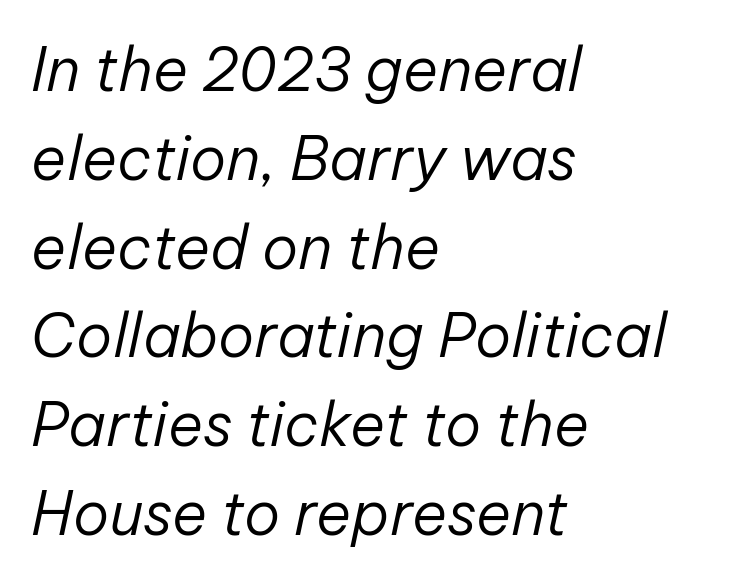
This sample has the flowing, uneven cadence of proportional lettering. Bare-footed words on every line. Alignment: flush left. Look at the tracking — it's just the regular setting, nothing added.
